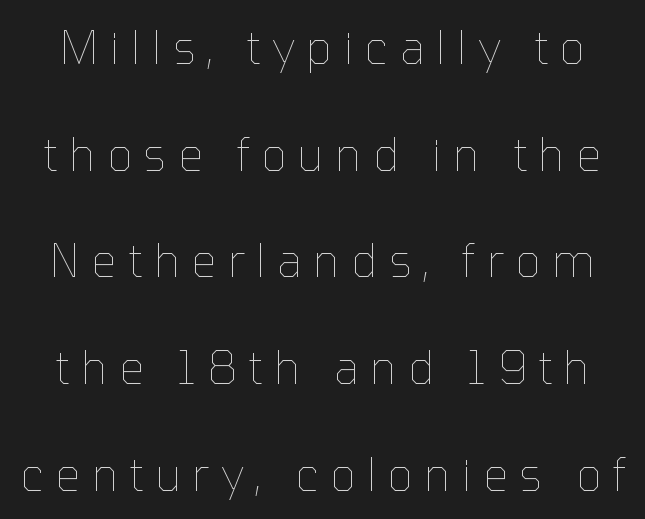
The image shows 45 px thin type, upright; set loose line spacing (2.37x), unusually wide letter spacing (+0.25 em), not underlined; low stroke contrast and a medium x-height.
